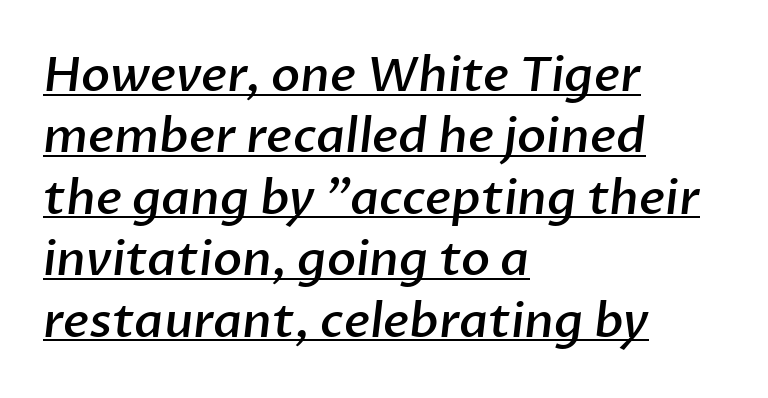
{"serif": "no", "bold": "semi", "weight": "semibold", "width": "normal", "stroke_contrast": "low", "x_height": "medium", "monospaced": "no", "underline": "yes", "align": "left", "line_spacing": "normal", "line_spacing_ratio": 1.28, "letter_spacing": "normal", "letter_spacing_em": 0.0, "glyph_px": 48}
